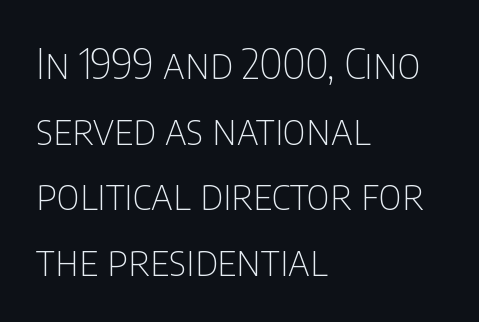
The rendering anchors every line to the left-hand side. Regarding leading, the lines here are spaced in the standard way. This is the regular roman posture of the typeface. This sample uses a sans-serif face. You could not count columns in this text — the font is proportionally spaced.
